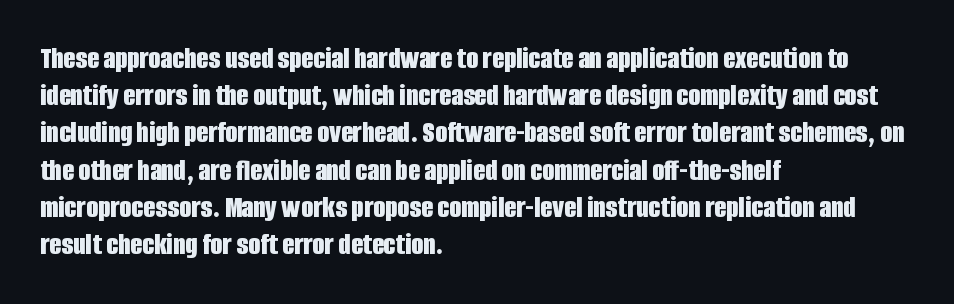
The image shows 31 px bold, condensed sans-serif type, upright; set left-aligned, line spacing 1.2x, normal letter spacing, not underlined; low stroke contrast and a large x-height.
